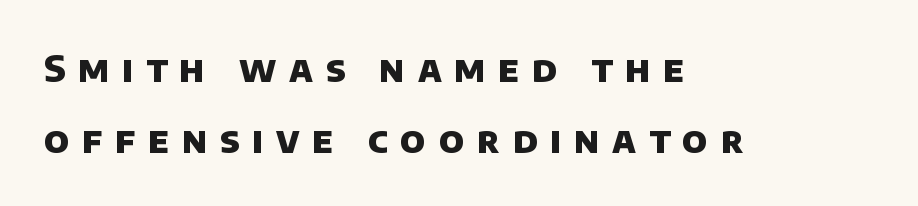
The image shows 36 px heavy sans-serif type; set left-aligned, loose line spacing (1.98x), unusually wide letter spacing (+0.35 em), not underlined; low stroke contrast and a large x-height.
